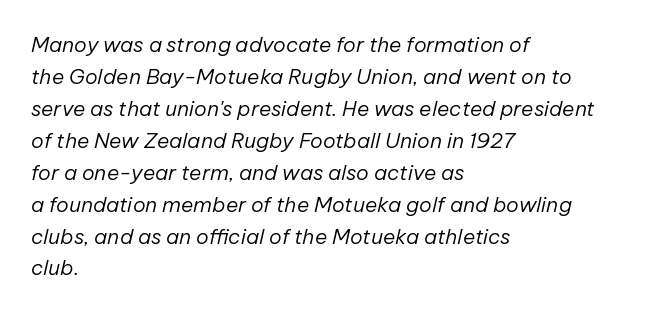
{"italic": "yes", "lean": "right", "slant_degrees": 12, "bold": "no", "underline": "no", "align": "left", "line_spacing": "normal", "line_spacing_ratio": 1.52, "letter_spacing": "normal", "letter_spacing_em": 0.0, "glyph_px": 21}
